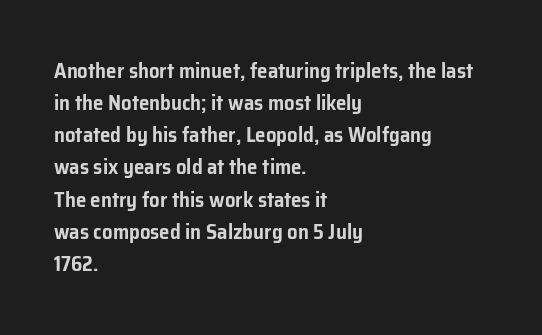
Q: Is the text italic (slanted)? A: No, it is upright.
Q: Is the text underlined? A: No.
Q: How is the paragraph aligned? A: Left-aligned.
Q: Is the spacing between letters normal or unusually wide? A: Normal.
Q: Is the spacing between lines tight, normal or loose? A: Normal.
